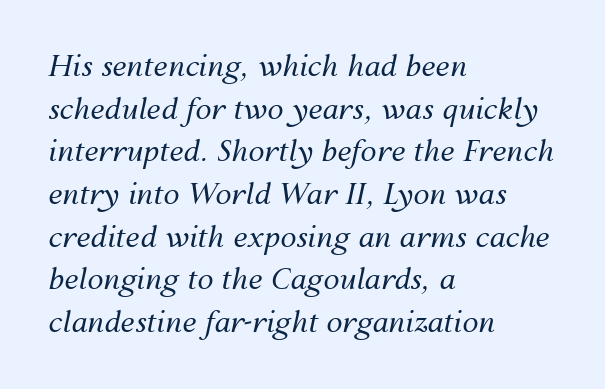
Q: Is the text bold? A: No.
Q: Is the text italic (slanted)? A: Yes, it leans right by about 12 degrees.
Q: Is the text underlined? A: No.
Q: How is the paragraph aligned? A: Left-aligned.
Q: Is the spacing between letters normal or unusually wide? A: Normal.
Q: Is the spacing between lines tight, normal or loose? A: Normal.
Q: Width (condensed, normal, or wide)? A: Normal.
Q: Stroke contrast? A: Medium.
Q: x-height? A: Medium.
Q: Monospaced? A: No.
